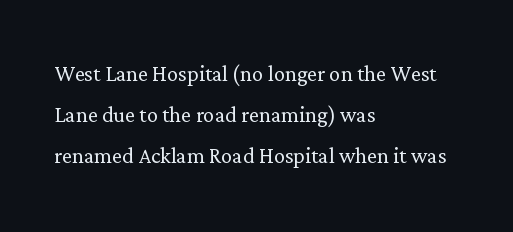
The image shows 28 px light serif type, upright; set left-aligned, normal line spacing (1.47x), normal letter spacing, not underlined; low stroke contrast and a medium x-height.
